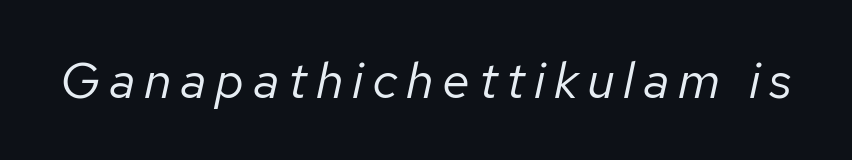
Q: Is the text bold? A: No.
Q: Is the text italic (slanted)? A: Yes, it leans right by about 12 degrees.
Q: Is the text underlined? A: No.
Q: Width (condensed, normal, or wide)? A: Normal.
Q: Stroke contrast? A: Low.
Q: x-height? A: Medium.
Q: Monospaced? A: No.
